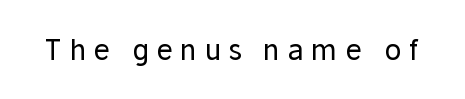
Q: Is the text bold? A: No.
Q: Is the text italic (slanted)? A: No, it is upright.
Q: Is the typeface a serif or a sans-serif typeface? A: Sans-serif.
Q: Is the text underlined? A: No.
Q: Is the spacing between letters normal or unusually wide? A: Unusually wide.
Q: Width (condensed, normal, or wide)? A: Normal.
Q: Stroke contrast? A: Low.
Q: x-height? A: Medium.
Q: Monospaced? A: No.
